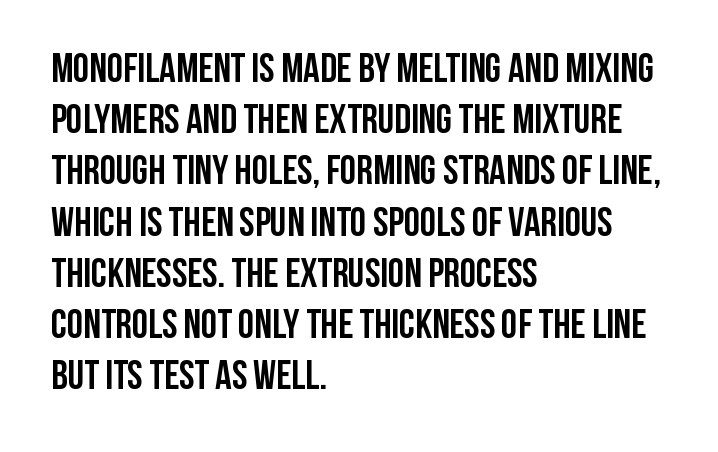
The image shows 41 px semibold, condensed sans-serif type, upright; set left-aligned, normal line spacing (1.25x), normal letter spacing, not underlined; low stroke contrast and a large x-height.
